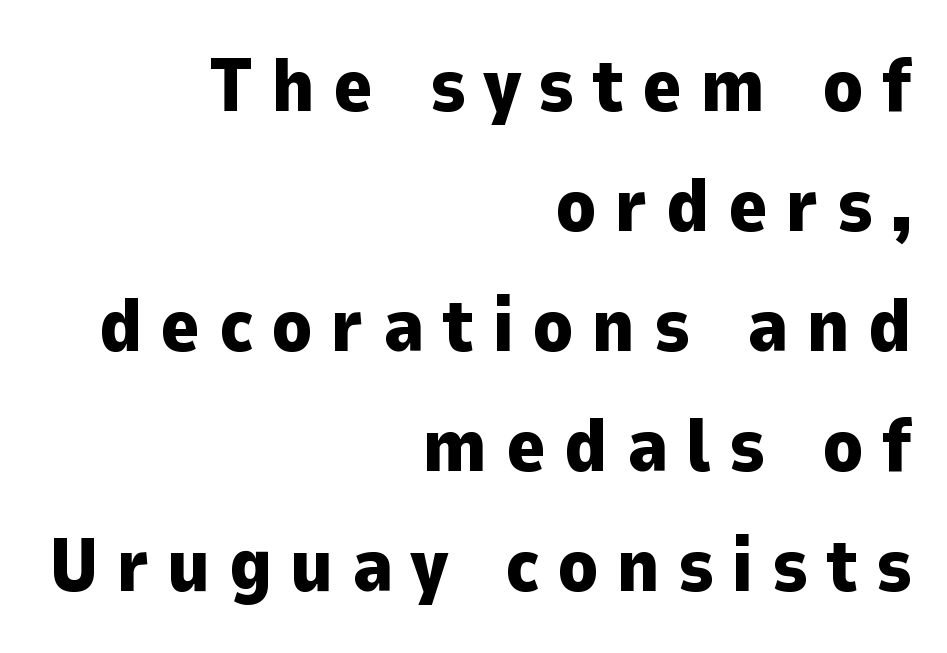
The words here are not underlined. Is there much room between lines? A standard amount, neither cramped nor airy. Does extra space separate the letters? Yes, quite a lot of it. A sans-serif font was chosen for this passage. Does the weight exceed regular? Yes, all the way to bold. Spacing verdict: proportional, widths tailored to each character.
